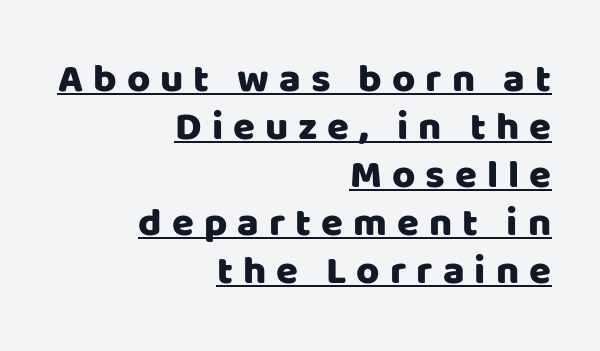
{"serif": "no", "italic": "no", "width": "normal", "stroke_contrast": "low", "x_height": "large", "monospaced": "no", "underline": "yes", "align": "right", "line_spacing_ratio": 1.2, "letter_spacing": "wide", "letter_spacing_em": 0.25, "glyph_px": 40}
